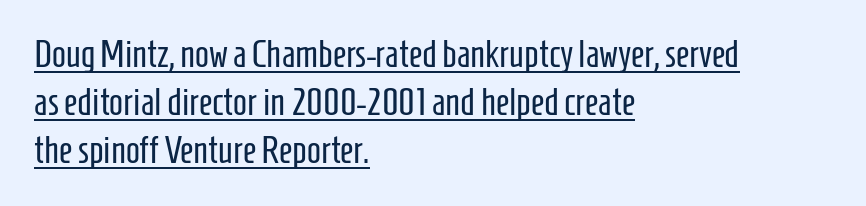
{"serif": "no", "italic": "no", "bold": "no", "weight": "regular", "width": "condensed", "stroke_contrast": "low", "x_height": "medium", "monospaced": "no", "underline": "yes", "align": "left", "line_spacing": "normal", "line_spacing_ratio": 1.3, "letter_spacing": "normal", "letter_spacing_em": 0.0, "glyph_px": 37}
